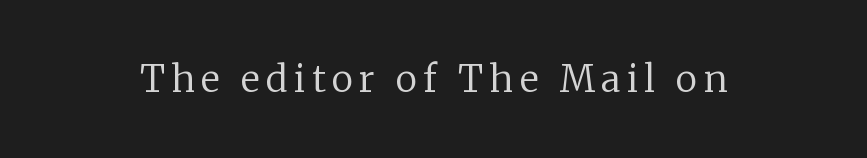
The image shows 37 px regular-weight serif type, upright; set not underlined; low stroke contrast and a medium x-height.
